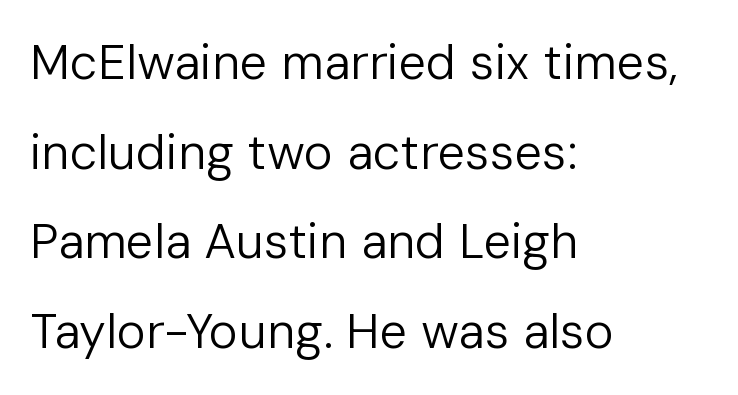
The image shows 49 px regular-weight sans-serif type, upright; set left-aligned, line spacing 1.83x, normal letter spacing, not underlined; low stroke contrast and a medium x-height.
